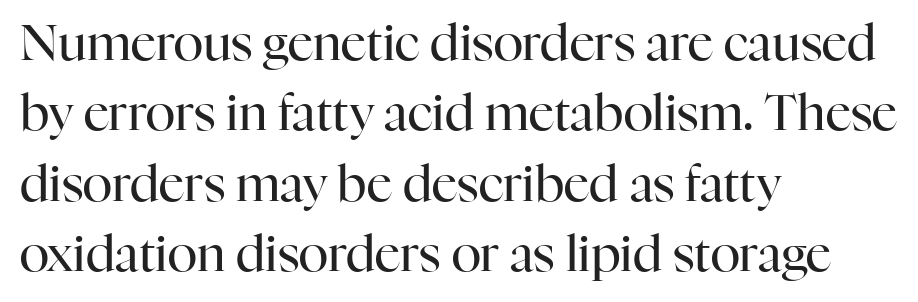
Q: Is the text bold? A: No.
Q: Is the text italic (slanted)? A: No, it is upright.
Q: Is the typeface a serif or a sans-serif typeface? A: Serif.
Q: Is the text underlined? A: No.
Q: How is the paragraph aligned? A: Left-aligned.
Q: Is the spacing between letters normal or unusually wide? A: Normal.
Q: Is the spacing between lines tight, normal or loose? A: Normal.
Q: Width (condensed, normal, or wide)? A: Normal.
Q: Stroke contrast? A: High.
Q: x-height? A: Medium.
Q: Monospaced? A: No.
